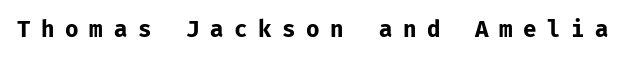
The image shows 22 px bold type, upright; set unusually wide letter spacing (+0.48 em), not underlined.
